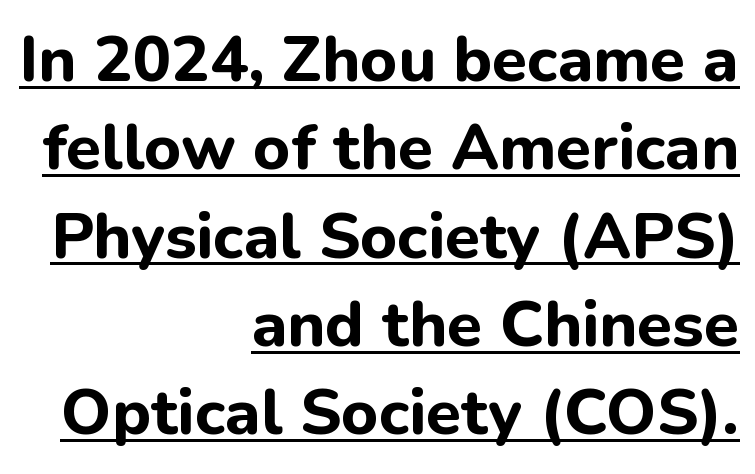
Q: Is the text bold? A: Yes.
Q: Is the text italic (slanted)? A: No, it is upright.
Q: Is the typeface a serif or a sans-serif typeface? A: Sans-serif.
Q: Is the text underlined? A: Yes.
Q: How is the paragraph aligned? A: Right-aligned.
Q: Is the spacing between letters normal or unusually wide? A: Normal.
Q: Is the spacing between lines tight, normal or loose? A: Normal.
Q: Width (condensed, normal, or wide)? A: Normal.
Q: Stroke contrast? A: Low.
Q: x-height? A: Medium.
Q: Monospaced? A: No.
